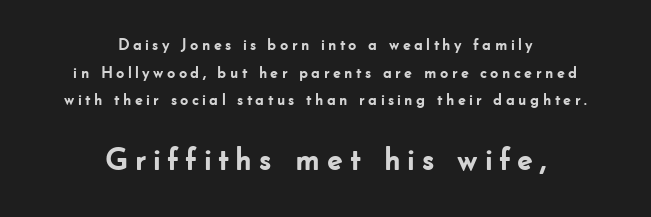
{"serif": "no", "italic": "no", "bold": "yes", "weight": "semibold", "width": "normal", "stroke_contrast": "low", "x_height": "small", "monospaced": "no", "underline": "no", "align": "center", "line_spacing_ratio": 1.72, "larger_block": "second", "size_ratio": 2.0, "glyph_px": 32}
